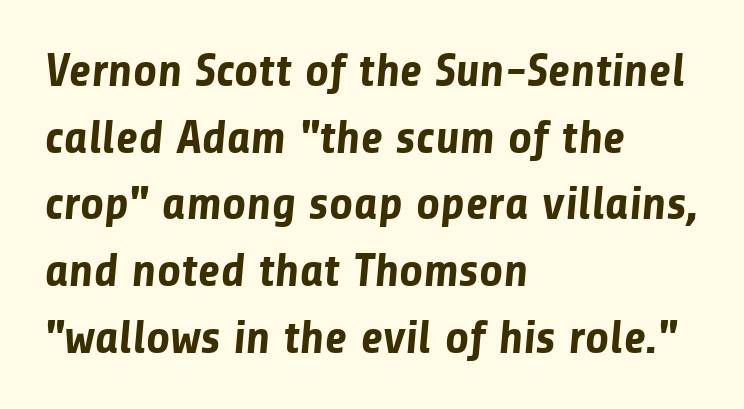
{"serif": "no", "bold": "yes", "weight": "bold", "width": "normal", "stroke_contrast": "low", "x_height": "medium", "monospaced": "no", "underline": "no", "align": "left", "line_spacing": "normal", "line_spacing_ratio": 1.42, "letter_spacing": "normal", "letter_spacing_em": 0.0, "glyph_px": 47}
